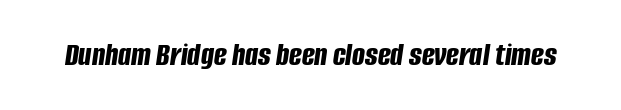
How heavy is the stroke? Heavy — this is a bold. What stands out about the letter spacing? Nothing — it is the standard amount. When letters slant like this, we call the style italic. Anything drawn beneath the words? Only blank space.
